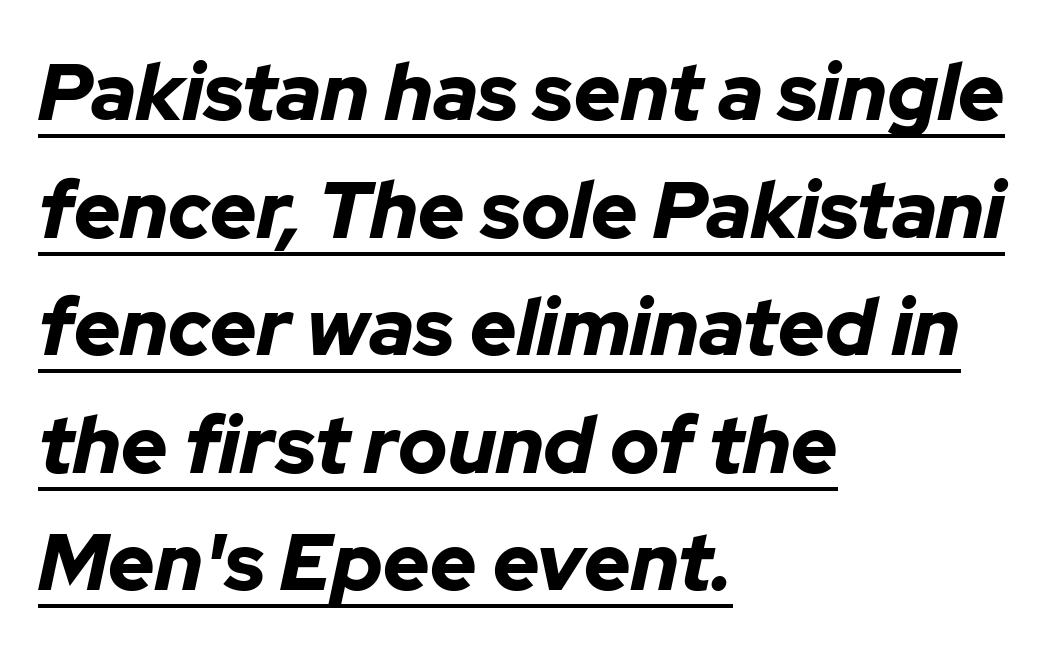
{"italic": "yes", "lean": "right", "slant_degrees": 12, "bold": "yes", "weight": "bold", "width": "normal", "stroke_contrast": "low", "x_height": "medium", "monospaced": "no", "underline": "yes", "align": "left", "line_spacing": "normal", "line_spacing_ratio": 1.47, "letter_spacing": "normal", "letter_spacing_em": 0.0, "glyph_px": 80}
